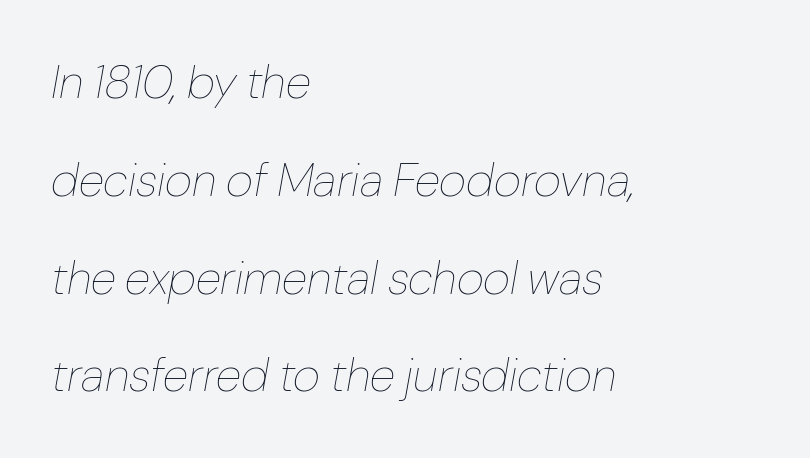
{"italic": "yes", "lean": "right", "slant_degrees": 10, "bold": "no", "weight": "thin", "width": "normal", "stroke_contrast": "low", "x_height": "medium", "monospaced": "no", "underline": "no", "align": "left", "line_spacing": "loose", "line_spacing_ratio": 2.08, "letter_spacing": "normal", "letter_spacing_em": 0.0, "glyph_px": 47}
